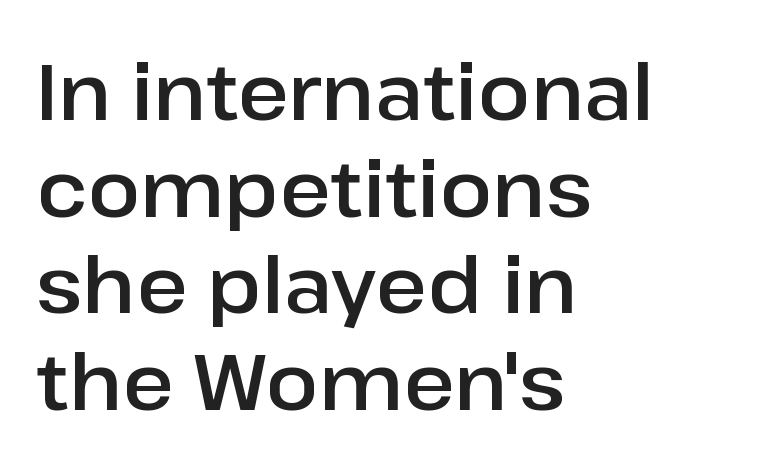
The image shows 78 px sans-serif type, upright; set left-aligned, line spacing 1.24x, normal letter spacing, not underlined; low stroke contrast and a medium x-height.
